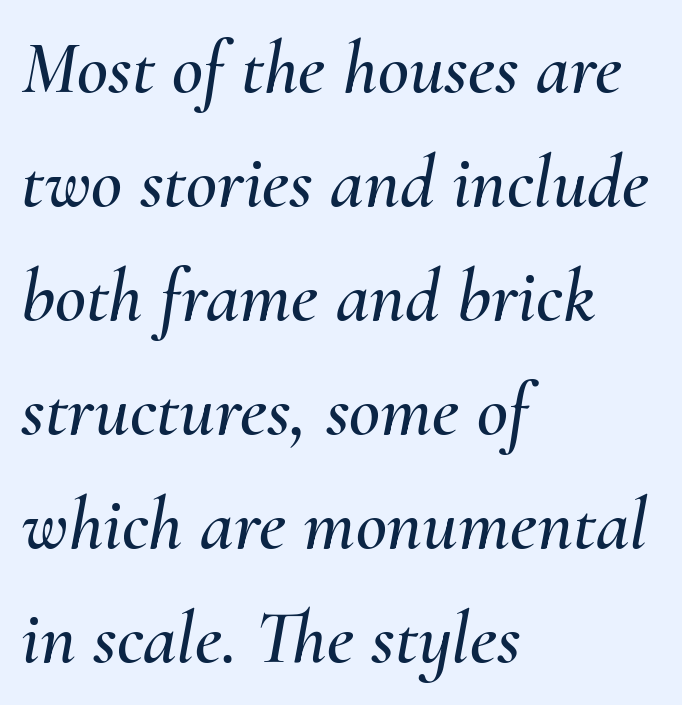
Q: Is the text italic (slanted)? A: Yes, it leans right by about 10 degrees.
Q: Is the text underlined? A: No.
Q: How is the paragraph aligned? A: Left-aligned.
Q: Is the spacing between letters normal or unusually wide? A: Normal.
Q: Is the spacing between lines tight, normal or loose? A: Normal.
Q: Width (condensed, normal, or wide)? A: Normal.
Q: Stroke contrast? A: Medium.
Q: x-height? A: Small.
Q: Monospaced? A: No.
